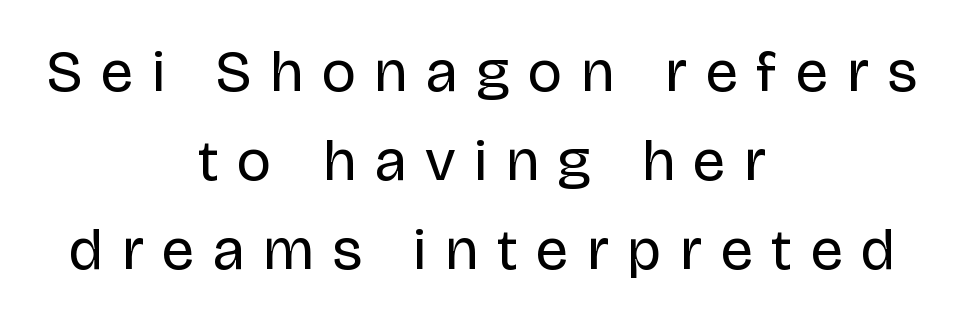
Q: Is the text bold? A: No.
Q: Is the text italic (slanted)? A: No, it is upright.
Q: Is the typeface a serif or a sans-serif typeface? A: Sans-serif.
Q: Is the text underlined? A: No.
Q: How is the paragraph aligned? A: Centered.
Q: Is the spacing between letters normal or unusually wide? A: Unusually wide.
Q: Is the spacing between lines tight, normal or loose? A: Normal.
Q: Width (condensed, normal, or wide)? A: Normal.
Q: Stroke contrast? A: Low.
Q: x-height? A: Large.
Q: Monospaced? A: No.
